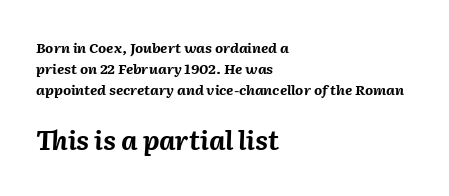
Q: Is the text bold? A: Yes.
Q: Is the text italic (slanted)? A: Yes, it leans right by about 2 degrees.
Q: Is the text underlined? A: No.
Q: How is the paragraph aligned? A: Left-aligned.
Q: Is the spacing between letters normal or unusually wide? A: Normal.
Q: Is the spacing between lines tight, normal or loose? A: Normal.
Q: Which block of text is set in a larger size, the first (top) or the second (bottom)? A: The second (bottom) one.
